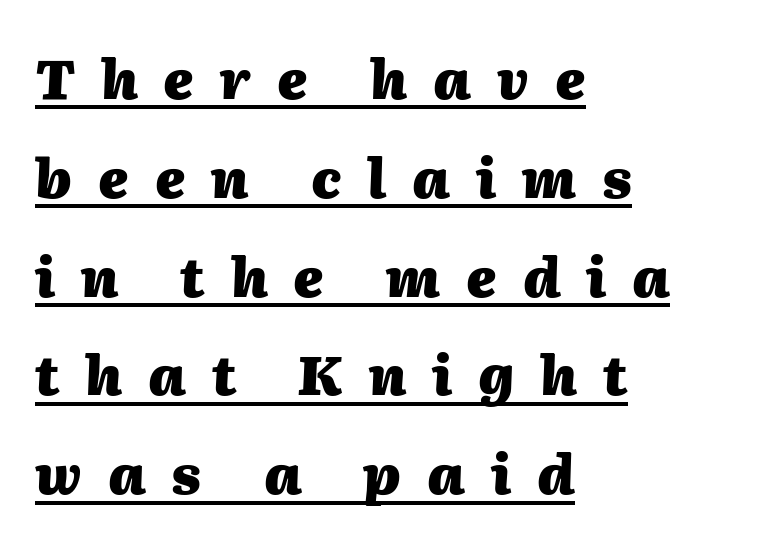
The characters look thick and weighty, a clear bold. A rule runs beneath these lines of type. You can tell it's italic because the verticals aren't actually vertical. These lines stack with their left ends in a neat column. These lines are rendered in a variable-pitch font.
